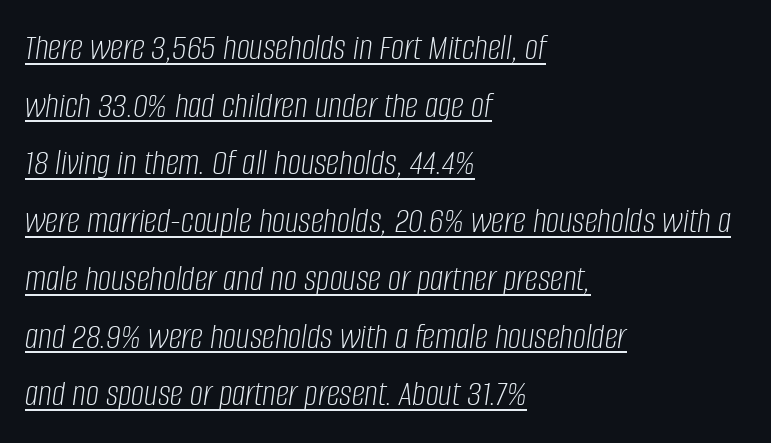
The image shows 37 px light, condensed type, italic (leaning right); set left-aligned, normal line spacing (1.56x), normal letter spacing, underlined; low stroke contrast and a large x-height.
